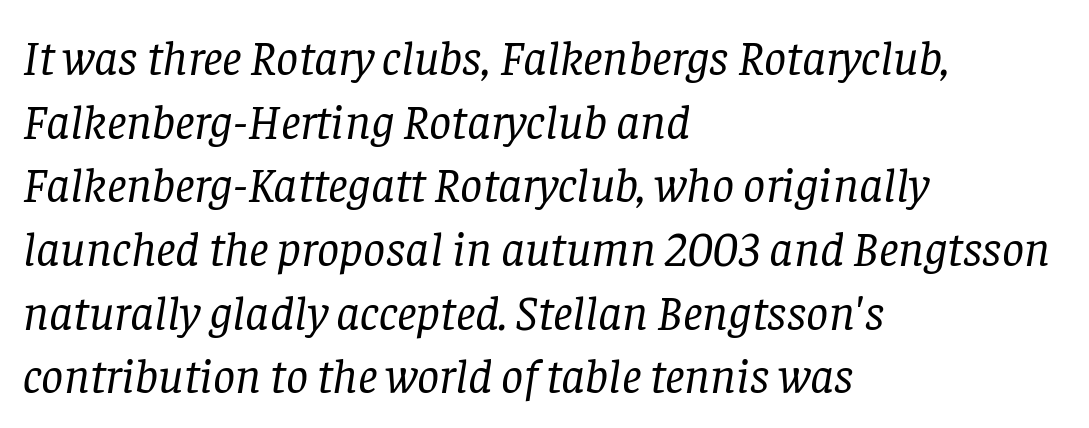
{"serif": "yes", "italic": "yes", "lean": "right", "slant_degrees": 8, "bold": "no", "weight": "regular", "width": "normal", "stroke_contrast": "low", "x_height": "large", "monospaced": "no", "underline": "no", "align": "left", "line_spacing": "normal", "line_spacing_ratio": 1.3, "letter_spacing": "normal", "letter_spacing_em": 0.0, "glyph_px": 49}
